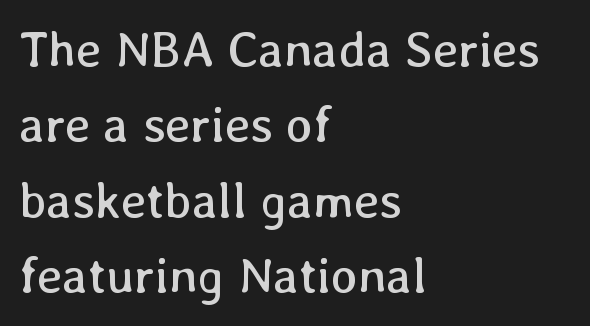
{"italic": "no", "bold": "no", "weight": "regular", "width": "normal", "stroke_contrast": "low", "x_height": "medium", "monospaced": "no", "underline": "no", "align": "left", "line_spacing": "normal", "line_spacing_ratio": 1.51, "letter_spacing": "normal", "letter_spacing_em": 0.0, "glyph_px": 50}
